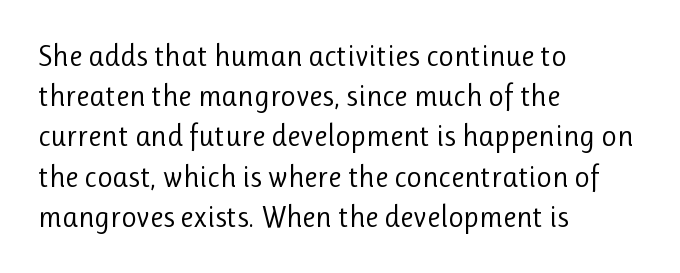
Q: Is the text bold? A: No.
Q: Is the text italic (slanted)? A: No, it is upright.
Q: Is the typeface a serif or a sans-serif typeface? A: Sans-serif.
Q: Is the text underlined? A: No.
Q: How is the paragraph aligned? A: Left-aligned.
Q: Is the spacing between letters normal or unusually wide? A: Normal.
Q: Is the spacing between lines tight, normal or loose? A: Normal.
Q: Width (condensed, normal, or wide)? A: Normal.
Q: Stroke contrast? A: Low.
Q: x-height? A: Medium.
Q: Monospaced? A: No.
